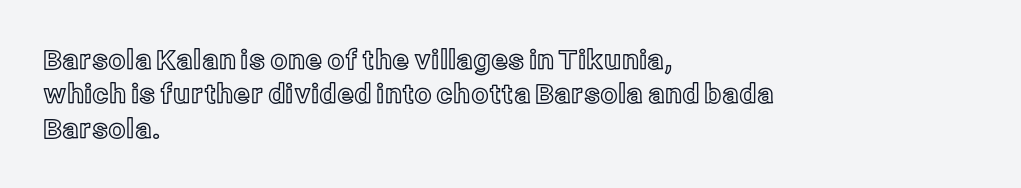
Do the letters lean? They stand straight. Lines of text with bare space underneath. The passage shown stacks its lines at a standard gap. Casual observation: everything's shoved over to the left.
